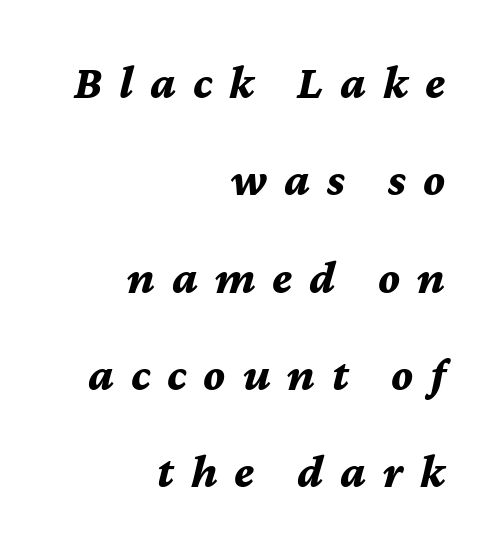
The image shows 47 px bold type, italic (leaning right); set right-aligned, loose line spacing (2.07x), unusually wide letter spacing (+0.36 em), not underlined; medium stroke contrast and a medium x-height.
